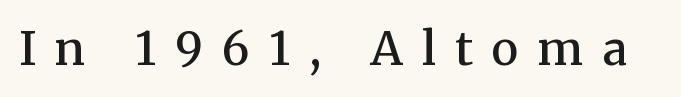
The passage shown is not underscored anywhere. Inter-character spacing is expanded well beyond the font's built-in metrics. A typesetter would call this proportional, since set widths differ per character. The rendering shows small feet on the letterforms — a serif design. What weight is shown? A semibold, between regular and bold. Characters remain perfectly vertical along every line.
